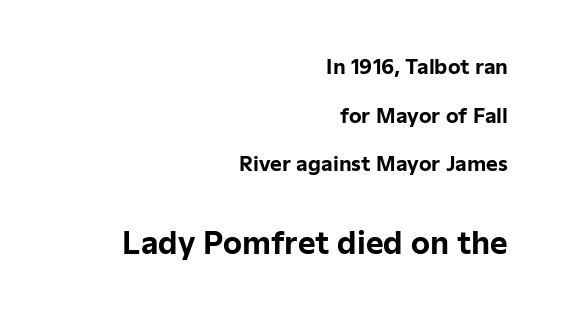
The image shows 30 px bold sans-serif type, upright; set right-aligned, loose line spacing (2.43x), normal letter spacing, not underlined; the second (bottom) block is 1.5x larger; low stroke contrast and a medium x-height.
